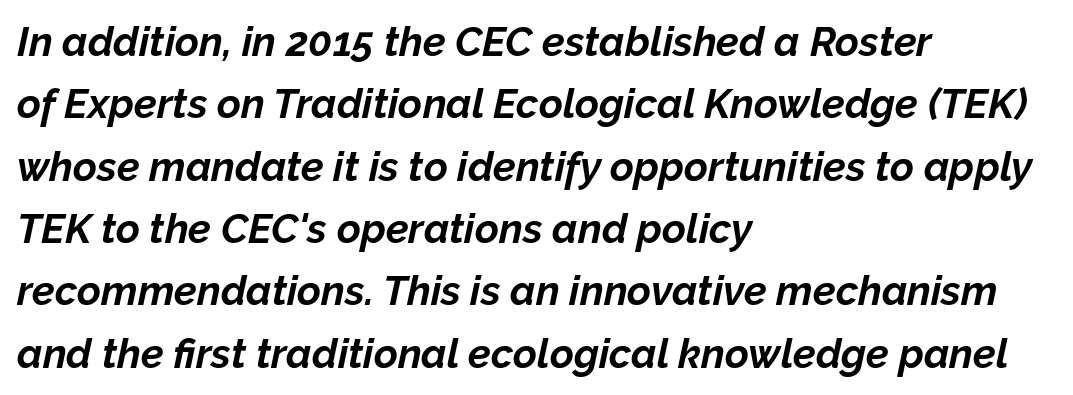
{"italic": "yes", "lean": "right", "slant_degrees": 12, "bold": "yes", "weight": "bold", "width": "normal", "stroke_contrast": "low", "x_height": "medium", "monospaced": "no", "underline": "no", "align": "left", "line_spacing": "normal", "line_spacing_ratio": 1.52, "letter_spacing": "normal", "letter_spacing_em": 0.0, "glyph_px": 41}
